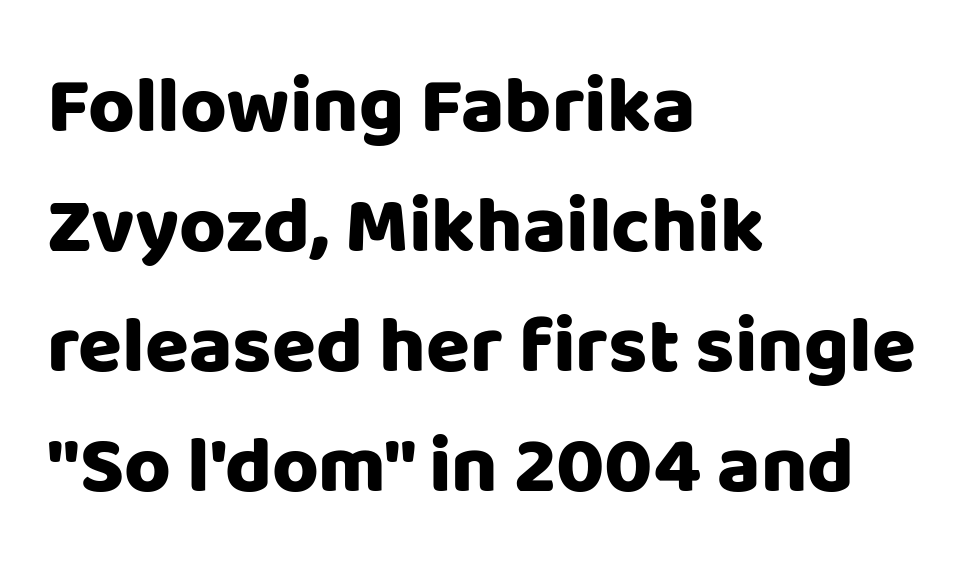
In terms of leading, this rendering sits right in the middle. Emphasis by weight is at full strength: bold. Proportional: the letters do not fall into vertical columns. Horizontal alignment here is leftward, the default for most running prose. Quick note: not italic, upright.
